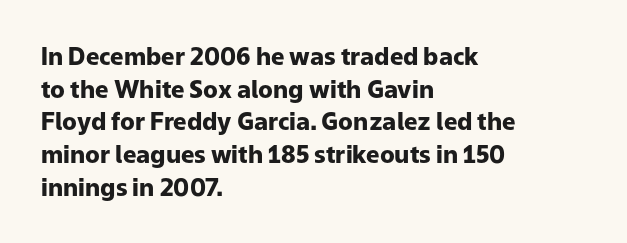
{"italic": "no", "bold": "yes", "underline": "no", "align": "left", "line_spacing": "normal", "line_spacing_ratio": 1.36, "letter_spacing": "normal", "letter_spacing_em": 0.0, "glyph_px": 24}
